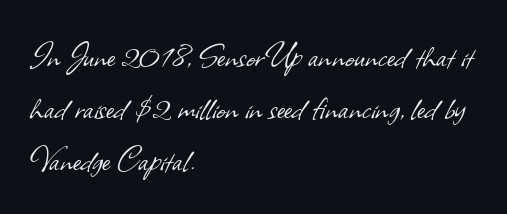
{"serif": "no", "bold": "no", "weight": "light", "width": "normal", "stroke_contrast": "low", "x_height": "small", "monospaced": "no", "underline": "no", "align": "left", "line_spacing": "normal", "line_spacing_ratio": 1.33, "letter_spacing": "normal", "letter_spacing_em": 0.0, "glyph_px": 39}
